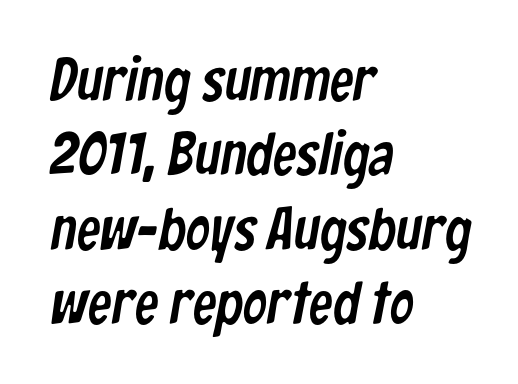
{"serif": "no", "width": "condensed", "stroke_contrast": "low", "x_height": "medium", "monospaced": "no", "underline": "no", "align": "left", "line_spacing_ratio": 1.24, "letter_spacing": "normal", "letter_spacing_em": 0.0, "glyph_px": 60}
